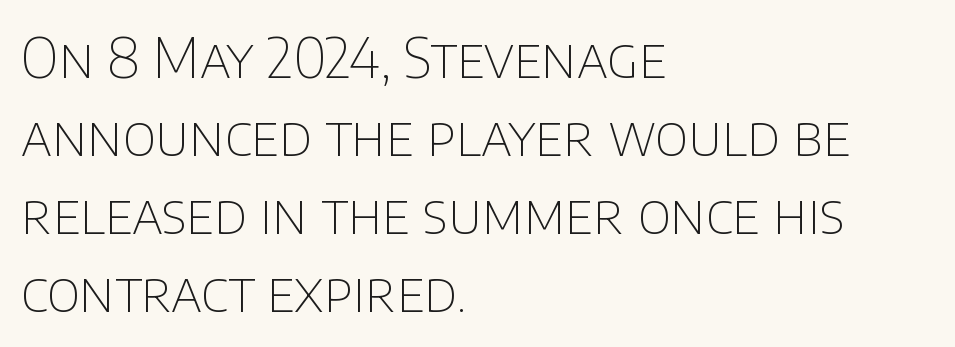
The image shows 55 px thin sans-serif type, upright; set left-aligned, normal line spacing (1.42x), normal letter spacing, not underlined; low stroke contrast and a large x-height.
